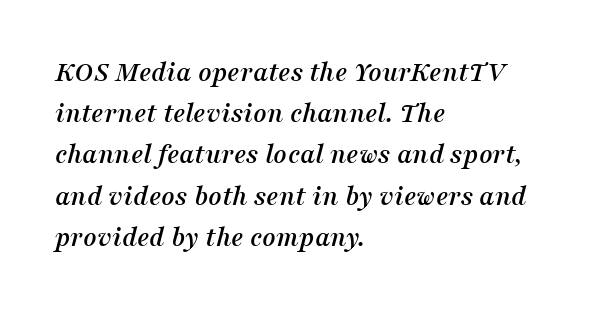
The image shows 29 px serif type, italic (leaning right); set left-aligned, normal line spacing (1.42x), normal letter spacing, not underlined; medium stroke contrast and a medium x-height.
